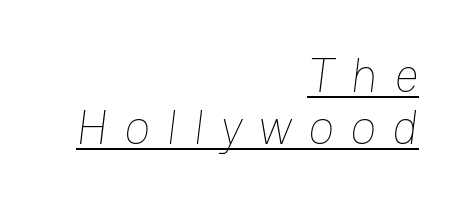
The image shows 48 px thin type; set right-aligned, tight line spacing (1.09x), unusually wide letter spacing (+0.34 em), underlined; low stroke contrast and a medium x-height.
